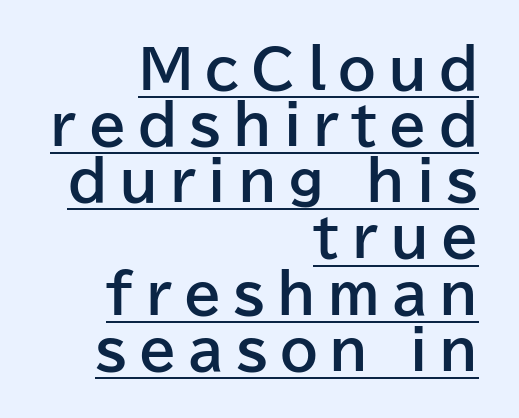
Proportional: the letters do not fall into vertical columns. Emphasis is given by a line drawn under the lettering. Spacing between characters has been opened up far beyond the box default. This rendering employs a face without finishing strokes, i.e., a sans-serif. Nope, not italic — everything's standing straight.
